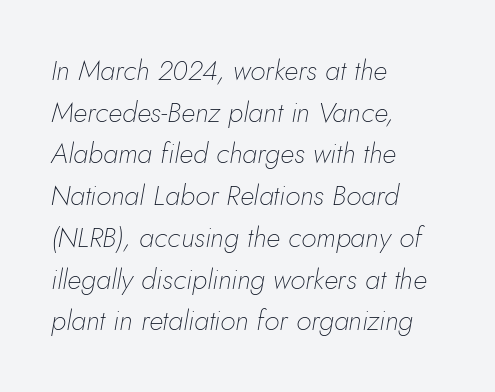
{"italic": "yes", "lean": "right", "slant_degrees": 10, "bold": "no", "weight": "thin", "width": "normal", "stroke_contrast": "low", "x_height": "small", "monospaced": "no", "underline": "no", "align": "left", "line_spacing": "normal", "line_spacing_ratio": 1.49, "letter_spacing": "normal", "letter_spacing_em": 0.0, "glyph_px": 28}
